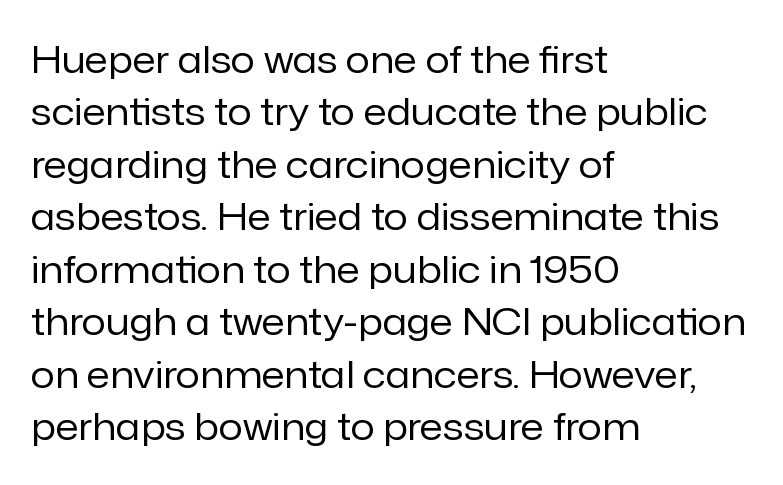
{"serif": "no", "italic": "no", "bold": "no", "weight": "regular", "width": "normal", "stroke_contrast": "low", "x_height": "medium", "monospaced": "no", "underline": "no", "align": "left", "line_spacing": "normal", "line_spacing_ratio": 1.38, "letter_spacing": "normal", "letter_spacing_em": 0.0, "glyph_px": 38}
